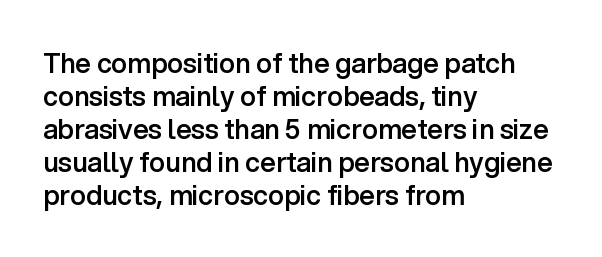
{"italic": "no", "bold": "semi", "underline": "no", "align": "left", "line_spacing_ratio": 1.22, "letter_spacing": "normal", "letter_spacing_em": 0.0, "glyph_px": 27}
